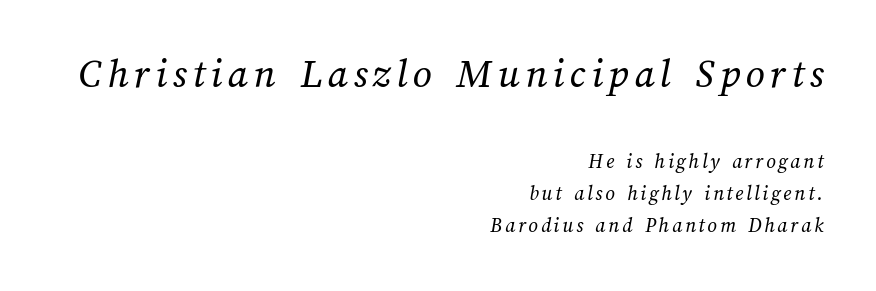
The image shows 42 px regular-weight type; set right-aligned, normal line spacing (1.53x), not underlined; the first (top) block is 2.0x larger; medium stroke contrast and a medium x-height.
